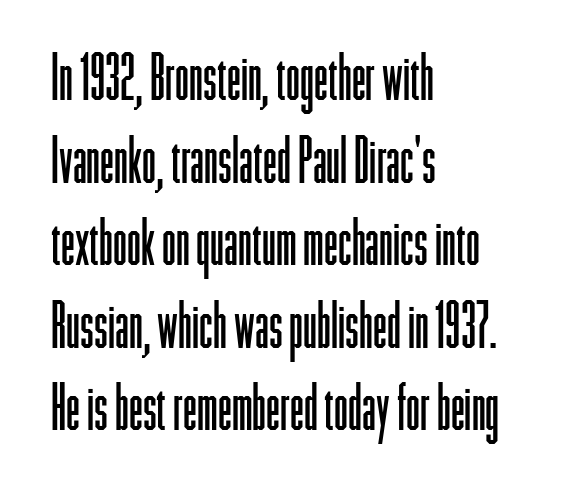
{"serif": "no", "italic": "no", "bold": "no", "weight": "light", "width": "condensed", "stroke_contrast": "low", "x_height": "medium", "monospaced": "no", "underline": "no", "align": "left", "line_spacing": "normal", "line_spacing_ratio": 1.31, "letter_spacing": "normal", "letter_spacing_em": 0.0, "glyph_px": 63}
